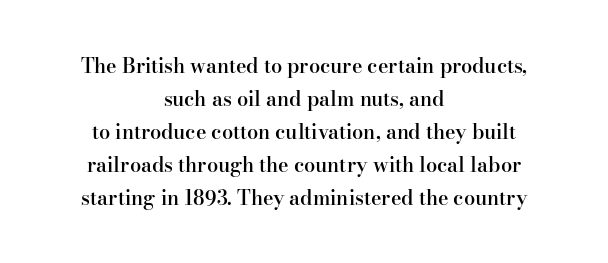
Set as a demibold, roughly 600 on the weight scale. Tracking here is standard; glyphs follow each other at the usual distance. This sample keeps an unexceptional amount of space between lines. Caption: multi-line text, centered on the measure.
